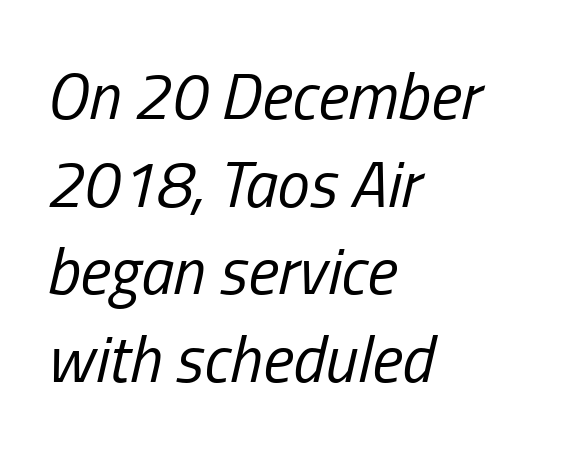
The image shows 65 px regular-weight, condensed type, italic (leaning right); set left-aligned, normal line spacing (1.35x), normal letter spacing, not underlined; low stroke contrast and a medium x-height.
